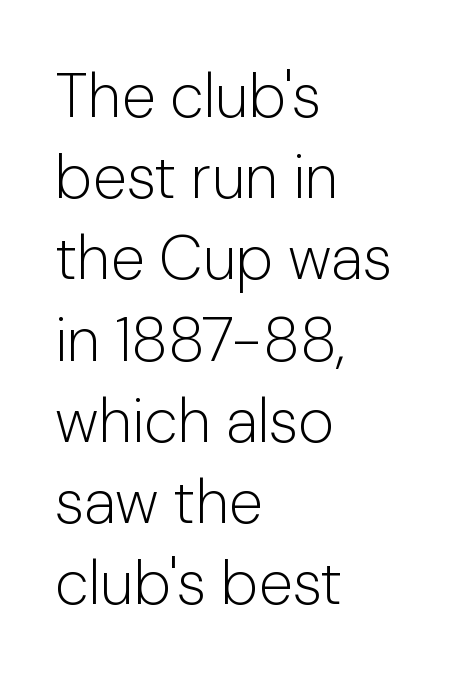
The image shows 62 px light sans-serif type, upright; set left-aligned, normal line spacing (1.31x), normal letter spacing, not underlined; low stroke contrast and a medium x-height.
